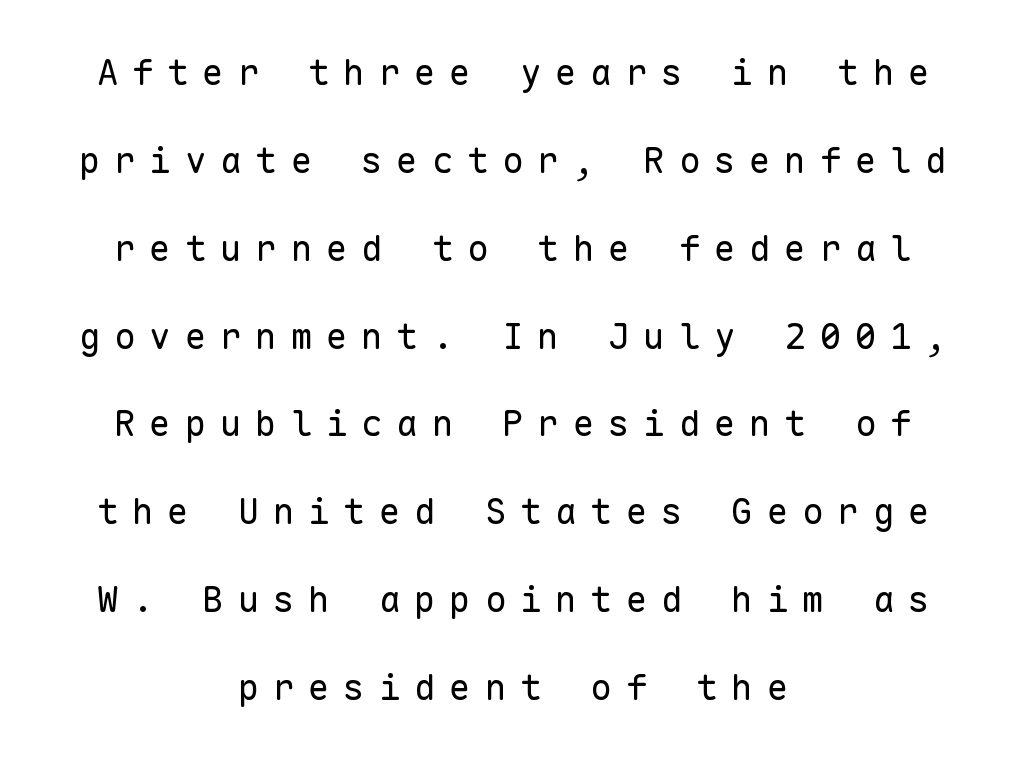
{"serif": "no", "italic": "no", "bold": "no", "weight": "regular", "width": "normal", "stroke_contrast": "low", "x_height": "medium", "monospaced": "yes", "underline": "no", "align": "center", "line_spacing": "loose", "line_spacing_ratio": 2.44, "letter_spacing": "wide", "letter_spacing_em": 0.38, "glyph_px": 36}
